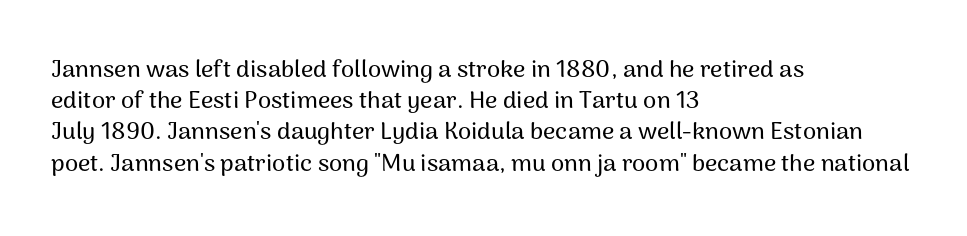
Q: Is the text italic (slanted)? A: No, it is upright.
Q: Is the text underlined? A: No.
Q: How is the paragraph aligned? A: Left-aligned.
Q: Is the spacing between letters normal or unusually wide? A: Normal.
Q: Is the spacing between lines tight, normal or loose? A: Normal.
